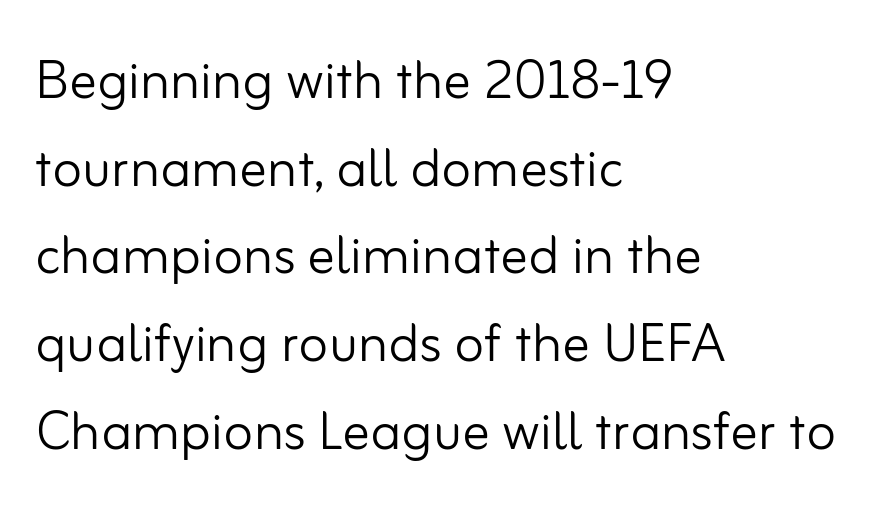
{"serif": "no", "italic": "no", "bold": "no", "weight": "light", "width": "normal", "stroke_contrast": "low", "x_height": "small", "monospaced": "no", "underline": "no", "align": "left", "line_spacing": "normal", "line_spacing_ratio": 1.27, "letter_spacing": "normal", "letter_spacing_em": 0.0, "glyph_px": 69}
